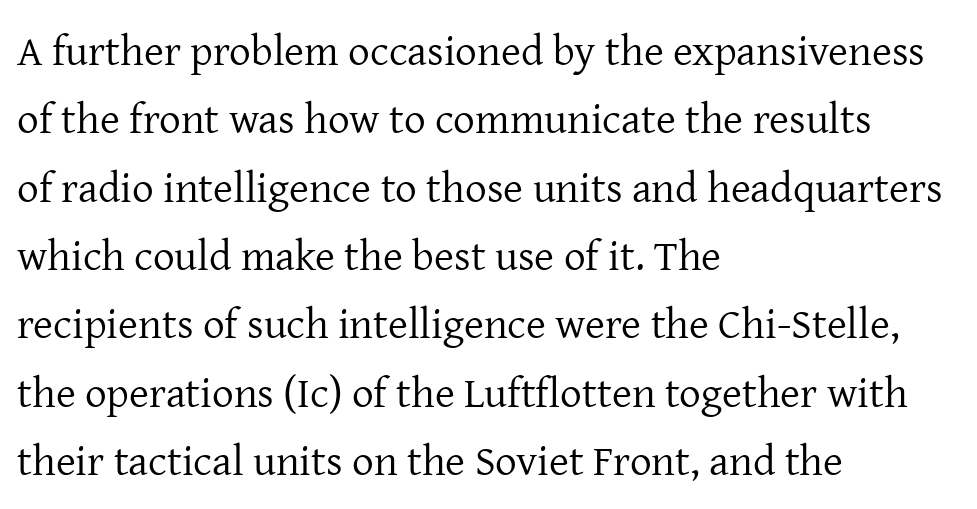
Beneath every word, the page is bare. Spacing verdict: proportional, widths tailored to each character. Check where the strokes stop: tiny serifs finish them off. Vertical strokes here are truly vertical. Alignment: flush left. This reads as an unemphasized weight, regular at the heaviest.
